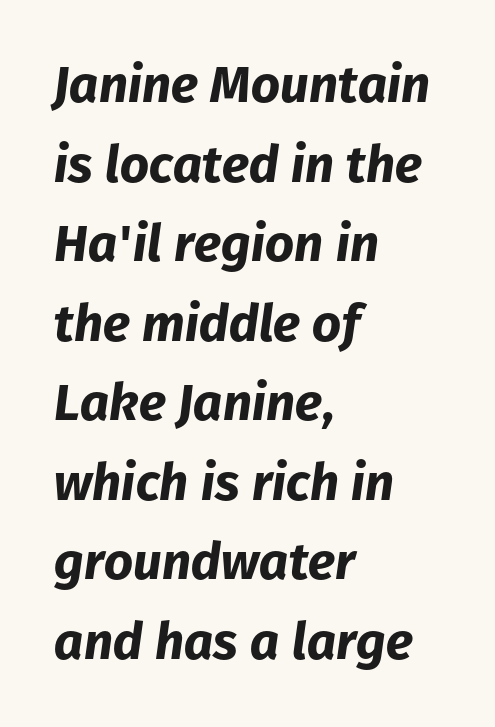
Check under the words: just untouched page. A typesetter would call this proportional, since set widths differ per character. This sample keeps an unexceptional amount of space between lines. The face used here has the dense, thick strokes of a bold. Italic? Definitely — the glyphs are oblique.
